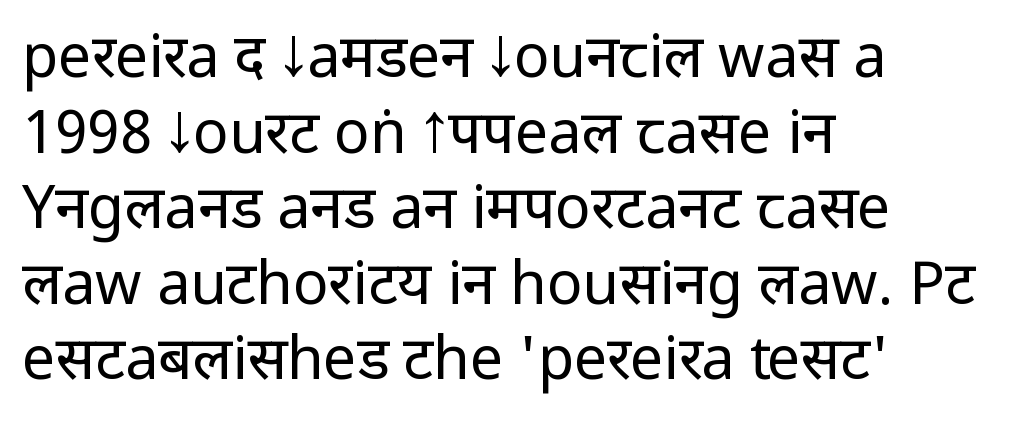
Q: Is the text bold? A: No.
Q: Is the text italic (slanted)? A: No, it is upright.
Q: Is the typeface a serif or a sans-serif typeface? A: Sans-serif.
Q: Is the text underlined? A: No.
Q: How is the paragraph aligned? A: Left-aligned.
Q: Is the spacing between letters normal or unusually wide? A: Normal.
Q: Is the spacing between lines tight, normal or loose? A: Normal.
Q: Width (condensed, normal, or wide)? A: Condensed.
Q: Stroke contrast? A: Low.
Q: x-height? A: Large.
Q: Monospaced? A: No.
